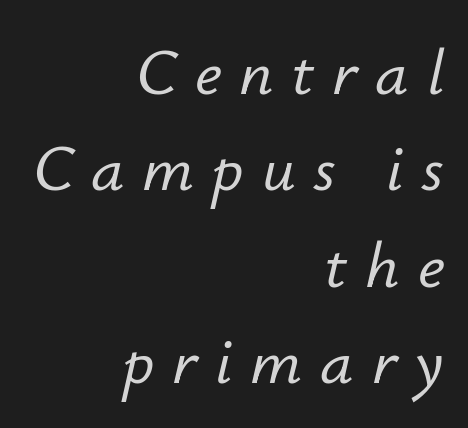
Q: Is the text italic (slanted)? A: Yes, it leans right by about 12 degrees.
Q: Is the text underlined? A: No.
Q: How is the paragraph aligned? A: Right-aligned.
Q: Is the spacing between letters normal or unusually wide? A: Unusually wide.
Q: Is the spacing between lines tight, normal or loose? A: Normal.
Q: Width (condensed, normal, or wide)? A: Normal.
Q: Stroke contrast? A: Low.
Q: x-height? A: Small.
Q: Monospaced? A: No.
